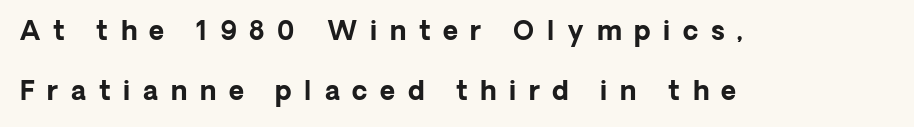
Q: Is the text bold? A: Yes.
Q: Is the text italic (slanted)? A: No, it is upright.
Q: Is the text underlined? A: No.
Q: How is the paragraph aligned? A: Left-aligned.
Q: Is the spacing between letters normal or unusually wide? A: Unusually wide.
Q: Is the spacing between lines tight, normal or loose? A: Loose.
